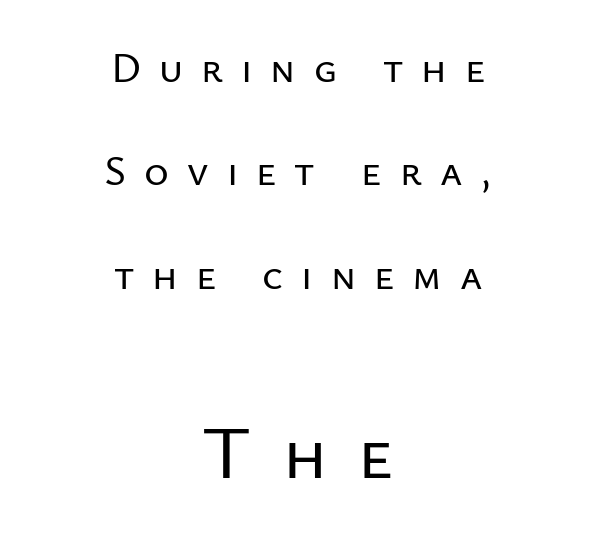
{"serif": "no", "italic": "no", "width": "normal", "stroke_contrast": "low", "x_height": "medium", "monospaced": "no", "underline": "no", "align": "center", "line_spacing": "loose", "line_spacing_ratio": 2.46, "letter_spacing": "wide", "letter_spacing_em": 0.43, "larger_block": "second", "size_ratio": 1.74, "glyph_px": 73}
